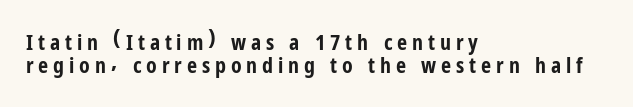
The image shows 22 px bold type, upright; set left-aligned, tight line spacing (1.05x), unusually wide letter spacing (+0.22 em), not underlined.
